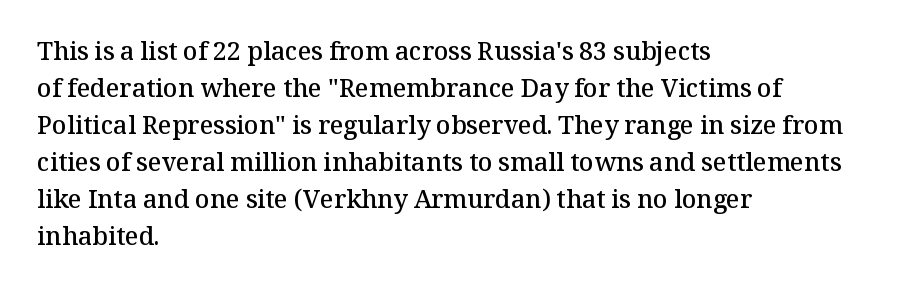
{"italic": "no", "bold": "semi", "underline": "no", "align": "left", "line_spacing": "normal", "line_spacing_ratio": 1.48, "letter_spacing": "normal", "letter_spacing_em": 0.0, "glyph_px": 25}
